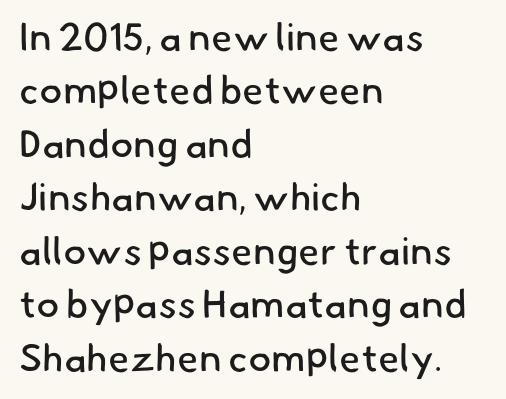
{"serif": "no", "bold": "no", "weight": "regular", "width": "normal", "stroke_contrast": "low", "x_height": "small", "monospaced": "no", "underline": "no", "align": "left", "line_spacing": "normal", "line_spacing_ratio": 1.37, "letter_spacing": "normal", "letter_spacing_em": 0.0, "glyph_px": 39}
